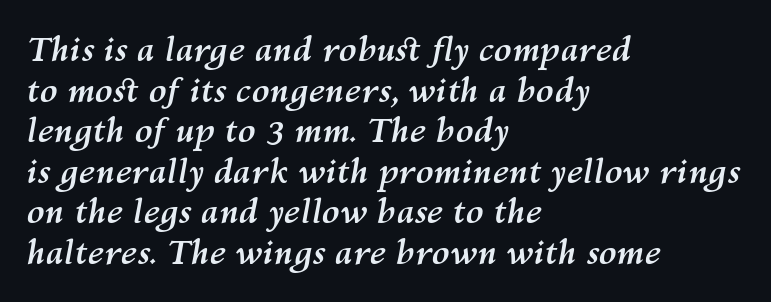
{"italic": "yes", "lean": "right", "slant_degrees": 10, "bold": "yes", "weight": "semibold", "width": "normal", "stroke_contrast": "medium", "x_height": "medium", "monospaced": "no", "underline": "no", "align": "left", "line_spacing_ratio": 1.23, "letter_spacing": "normal", "letter_spacing_em": 0.0, "glyph_px": 33}
